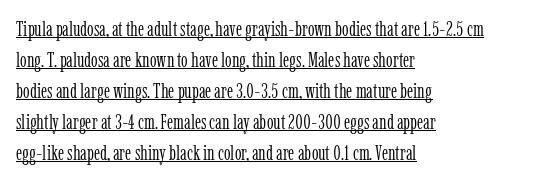
The image shows 21 px text type, upright; set left-aligned, normal line spacing (1.48x), normal letter spacing, underlined.
